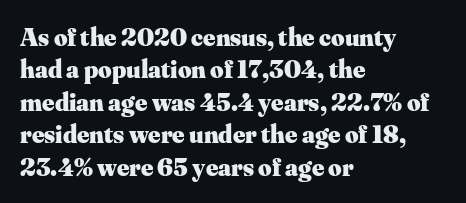
Q: Is the text bold? A: Yes.
Q: Is the text italic (slanted)? A: No, it is upright.
Q: Is the text underlined? A: No.
Q: How is the paragraph aligned? A: Left-aligned.
Q: Is the spacing between letters normal or unusually wide? A: Normal.
Q: Is the spacing between lines tight, normal or loose? A: Normal.
